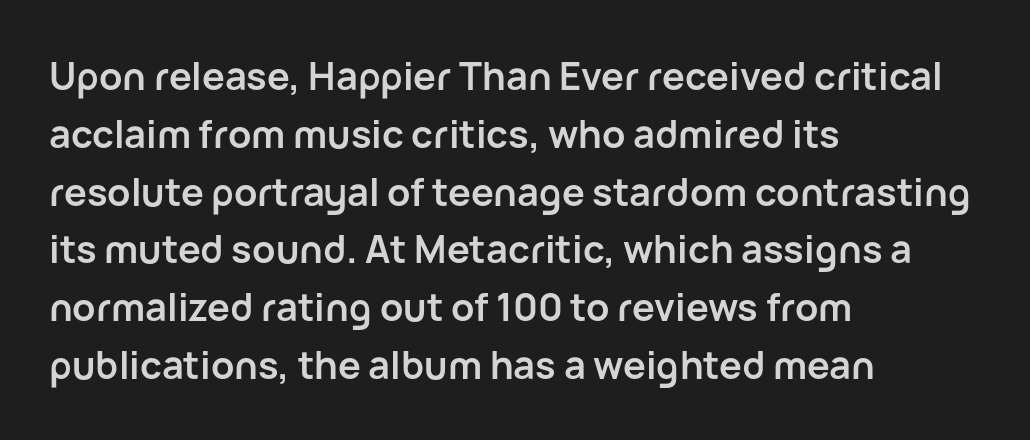
The image shows 38 px semibold sans-serif type, upright; set left-aligned, normal line spacing (1.52x), normal letter spacing, not underlined; low stroke contrast and a medium x-height.
